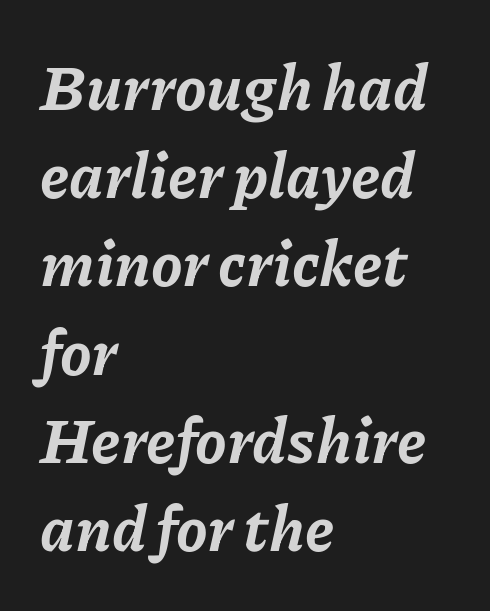
The image shows 63 px bold type, italic (leaning right); set left-aligned, normal line spacing (1.4x), normal letter spacing, not underlined; low stroke contrast and a medium x-height.
